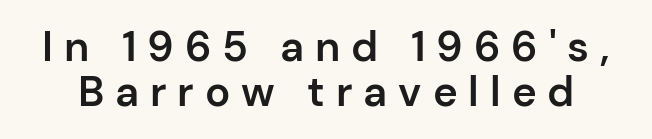
Do the characters align in a grid? No, the font is proportional. Honestly, the letter spacing is so wide it's the main thing you notice. Upright lettering throughout. Very little white space separates one row of letters from the next. Lines of text with bare space underneath.
